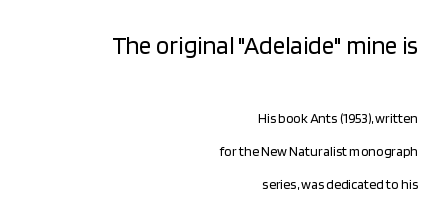
Type size steps down from the first block to the second. Posture: vertical. The lines are spread far apart with generous leading. Stroke thickness stays within the range of a standard reading face or lighter.
